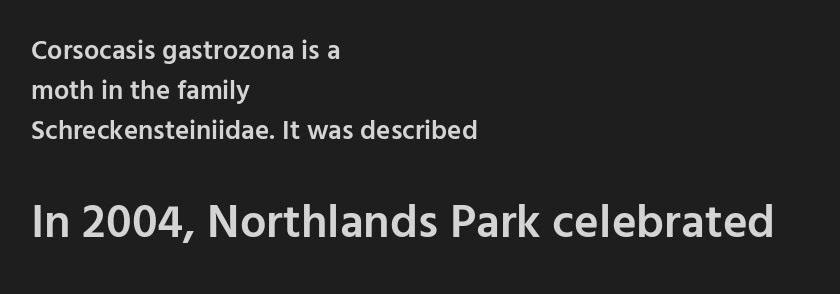
The image shows 47 px semibold sans-serif type, upright; set left-aligned, normal line spacing (1.48x), normal letter spacing, not underlined; the second (bottom) block is 1.74x larger; low stroke contrast and a medium x-height.
